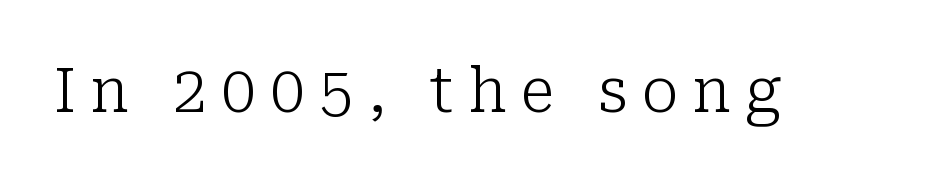
{"serif": "yes", "italic": "no", "bold": "no", "weight": "light", "width": "normal", "stroke_contrast": "low", "x_height": "medium", "monospaced": "no", "underline": "no", "letter_spacing": "wide", "letter_spacing_em": 0.23, "glyph_px": 62}
